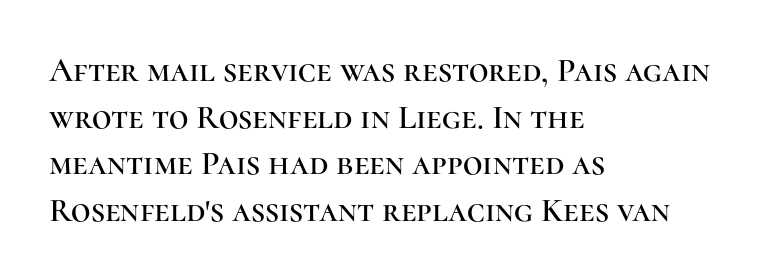
The image shows 34 px serif type, upright; set left-aligned, normal line spacing (1.37x), normal letter spacing, not underlined; high stroke contrast and a medium x-height.
